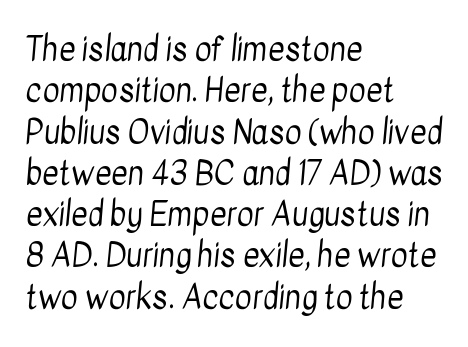
{"serif": "no", "bold": "no", "weight": "regular", "width": "condensed", "stroke_contrast": "low", "x_height": "medium", "monospaced": "no", "underline": "no", "align": "left", "line_spacing": "normal", "line_spacing_ratio": 1.29, "letter_spacing": "normal", "letter_spacing_em": 0.0, "glyph_px": 32}
